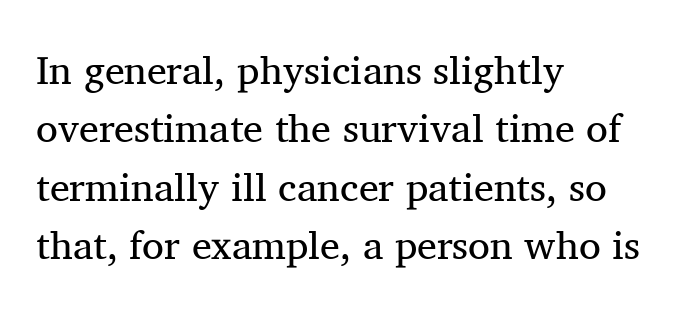
The image shows 40 px regular-weight serif type, upright; set left-aligned, normal line spacing (1.46x), normal letter spacing, not underlined; medium stroke contrast and a medium x-height.
